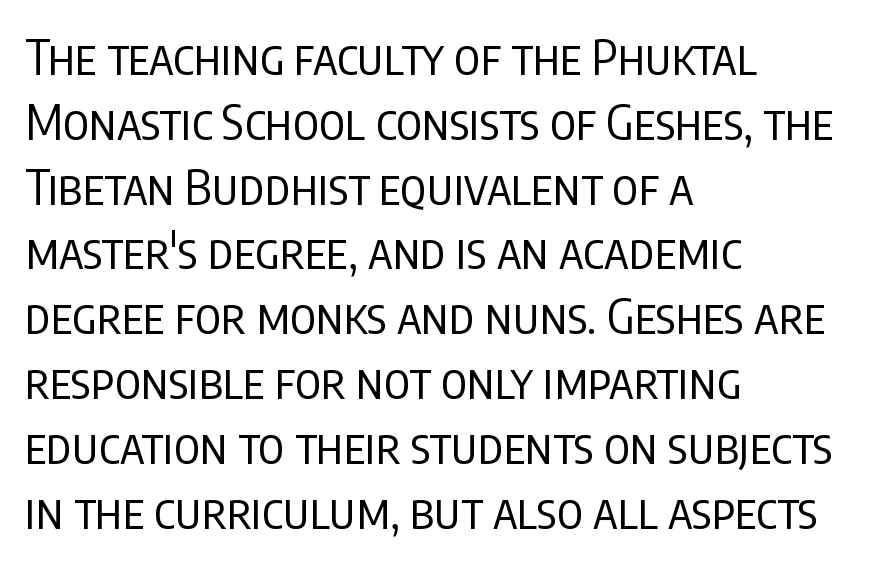
The face used here is rendered with its standard letterfit. These lines are set flush left with a ragged right edge. The glyphs are unaccompanied by any horizontal stroke below them. The rendering uses a moderate line-height, typical for paragraphs. This is the regular roman posture of the typeface. The passage shown is typed in a proportional face where columns would drift.
